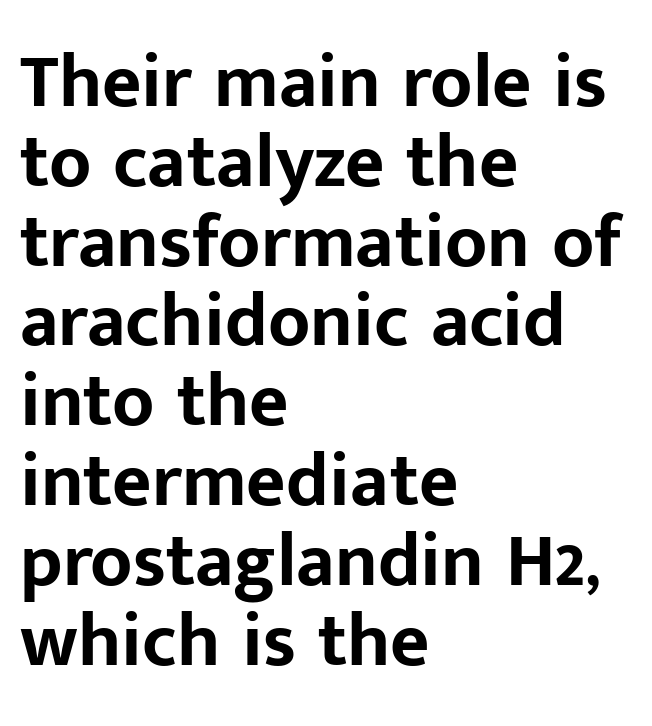
The image shows 76 px bold sans-serif type, upright; set left-aligned, tight line spacing (1.05x), normal letter spacing, not underlined; low stroke contrast and a medium x-height.
